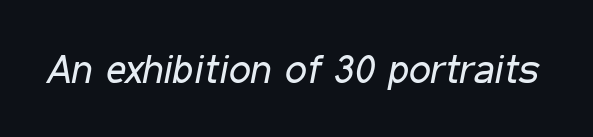
The image shows 39 px regular-weight, condensed type, italic (leaning right); set normal letter spacing, not underlined; low stroke contrast and a medium x-height.
